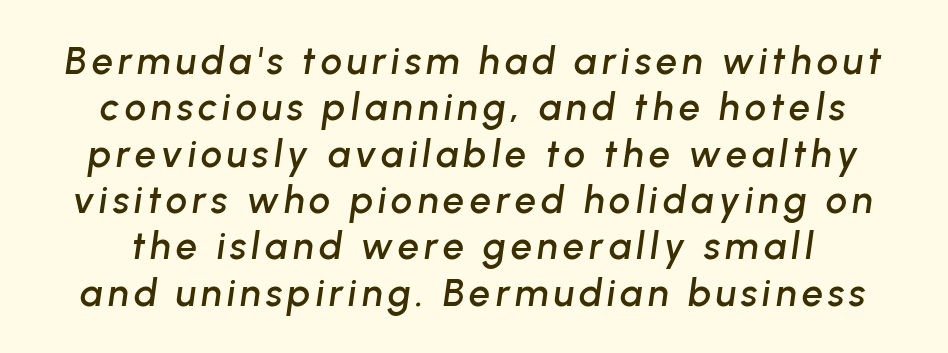
{"italic": "yes", "lean": "right", "slant_degrees": 8, "width": "normal", "stroke_contrast": "low", "x_height": "medium", "monospaced": "no", "underline": "no", "line_spacing_ratio": 1.22, "glyph_px": 38}
